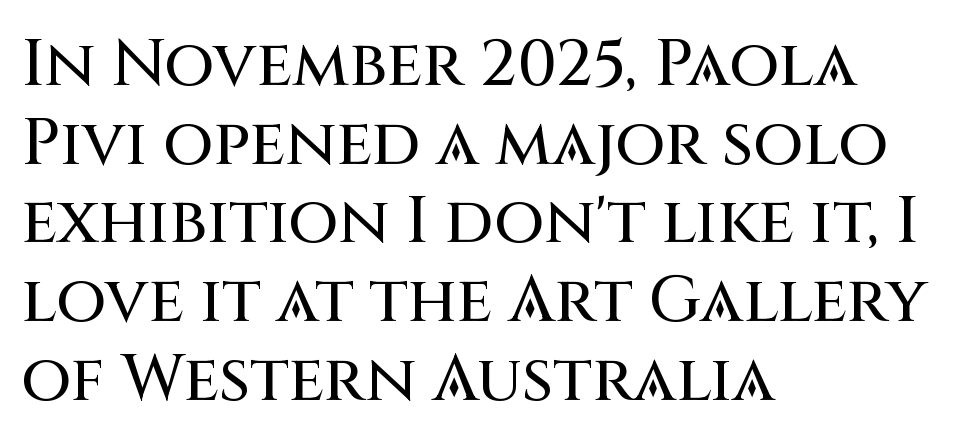
Font category for this specimen: sans-serif. Underlining? Definitely not there. Rendered with straight, roman letterforms. Letter spacing: default.
